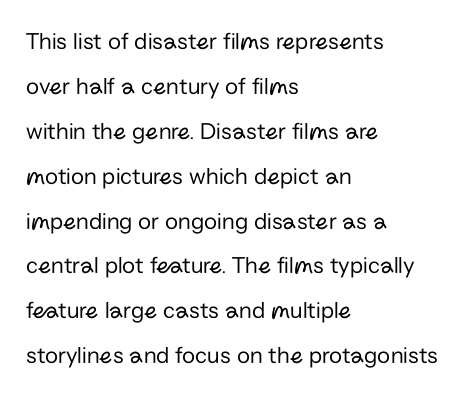
The line texture is even and compact thanks to regular tracking. All the whitespace from short lines collects on the right. A quiet, ordinary-to-light weight characterises the typeface. The string is rendered with underlining switched off. No italicization has been applied; the sample stays upright.
